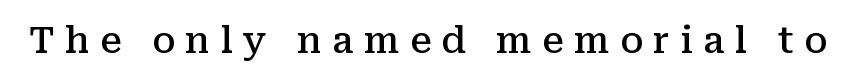
Each letter keeps its own natural width here, so spacing adapts to shape. The font is running at a semibold setting, under full bold. Type style note: has serifs. These lines were composed using upright roman letters.
